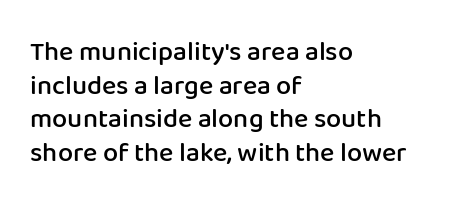
The image shows 27 px text type, upright; set left-aligned, normal line spacing (1.25x), normal letter spacing, not underlined.
